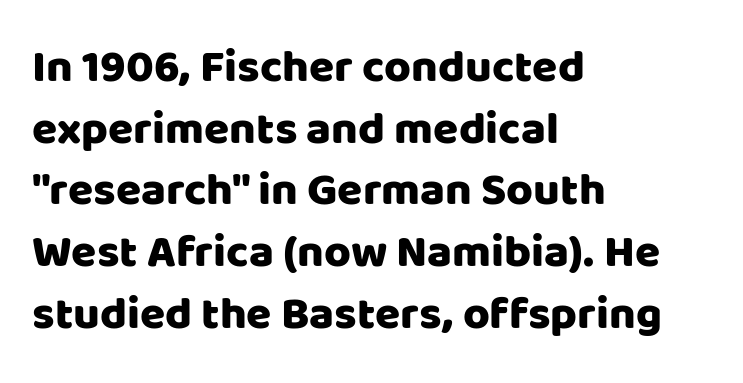
{"serif": "no", "italic": "no", "width": "normal", "stroke_contrast": "low", "x_height": "large", "monospaced": "no", "underline": "no", "align": "left", "line_spacing": "normal", "line_spacing_ratio": 1.34, "letter_spacing": "normal", "letter_spacing_em": 0.0, "glyph_px": 46}
